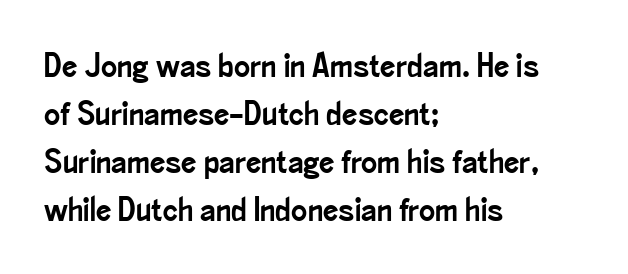
Type style note: lacks serifs. Does the lettering tilt? It doesn't — this is upright. Each row of text sits above clean, open space. The passage shown has conventional tracking throughout. The rendering anchors every line to the left-hand side. This sample has the flowing, uneven cadence of proportional lettering.
